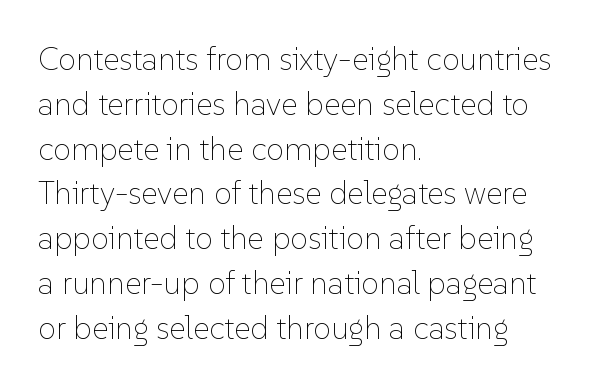
{"italic": "no", "bold": "no", "weight": "thin", "width": "normal", "stroke_contrast": "low", "x_height": "medium", "monospaced": "no", "underline": "no", "align": "left", "line_spacing": "normal", "line_spacing_ratio": 1.4, "letter_spacing": "normal", "letter_spacing_em": 0.0, "glyph_px": 32}
